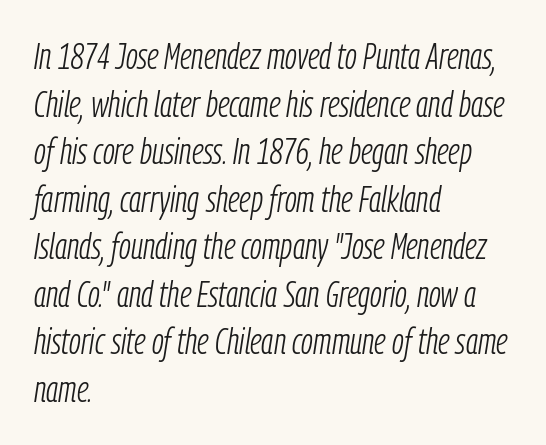
The passage shown is not underscored anywhere. The lettering tilts uniformly, giving the passage an italic look. Each new line begins a customary step beneath the previous one. Think standard paragraph weight, or any step lighter than that. The rag falls on the right side of this text block. Glyph-to-glyph distance matches everyday printed text.
